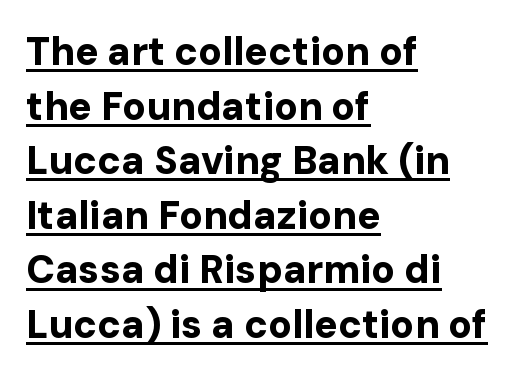
The image shows 39 px bold sans-serif type, upright; set left-aligned, normal line spacing (1.4x), normal letter spacing, underlined; low stroke contrast and a medium x-height.
